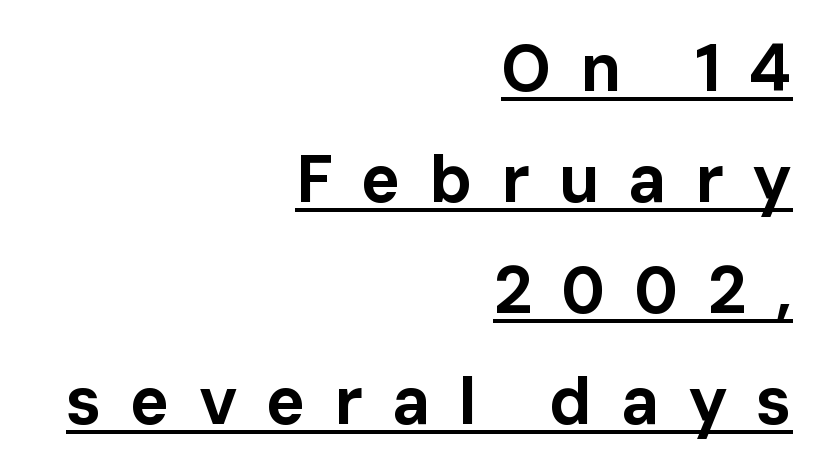
Rows of type keep a routine distance in the vertical direction. The face used here is proportionally spaced, like ordinary book or web type. The letters stand straight up with perfectly vertical stems. You can tell from the bare stems that sans-serif type was used. The rendering inserts visible extra space after every character. The passage is arranged like a letterhead date or caption credit — flush right.
